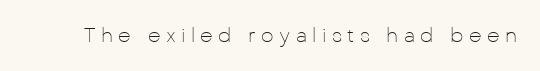
Q: Is the text bold? A: No.
Q: Is the text italic (slanted)? A: No, it is upright.
Q: Is the text underlined? A: No.
Q: Is the spacing between letters normal or unusually wide? A: Unusually wide.
